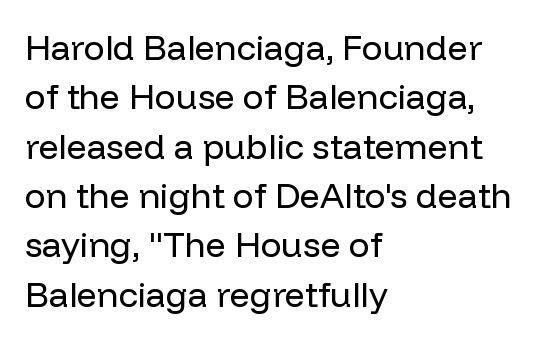
The image shows 35 px regular-weight sans-serif type, upright; set left-aligned, normal line spacing (1.41x), normal letter spacing, not underlined; low stroke contrast and a medium x-height.
